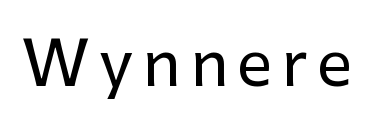
No italicization has been applied; the sample stays upright. The string is rendered with underlining switched off. Varying glyph widths throughout — classic text-font behaviour. This rendering employs a face without finishing strokes, i.e., a sans-serif.
